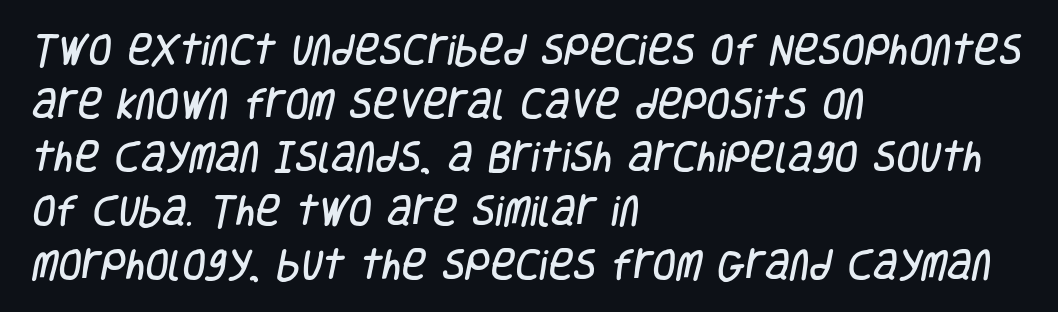
The image shows 34 px condensed sans-serif type; set left-aligned, normal line spacing (1.58x), normal letter spacing, not underlined; low stroke contrast and a large x-height.
